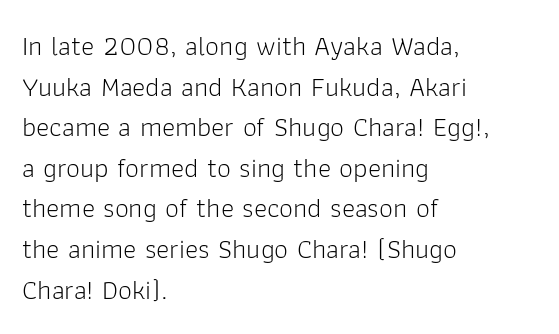
The image shows 28 px light sans-serif type, upright; set left-aligned, normal line spacing (1.45x), normal letter spacing, not underlined; low stroke contrast and a medium x-height.
